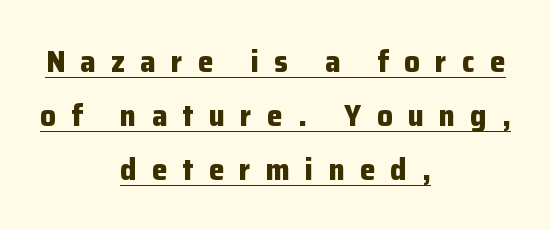
Q: Is the text bold? A: Yes.
Q: Is the text italic (slanted)? A: No, it is upright.
Q: Is the typeface a serif or a sans-serif typeface? A: Sans-serif.
Q: Is the text underlined? A: Yes.
Q: How is the paragraph aligned? A: Centered.
Q: Is the spacing between letters normal or unusually wide? A: Unusually wide.
Q: Width (condensed, normal, or wide)? A: Normal.
Q: Stroke contrast? A: Low.
Q: x-height? A: Medium.
Q: Monospaced? A: No.
